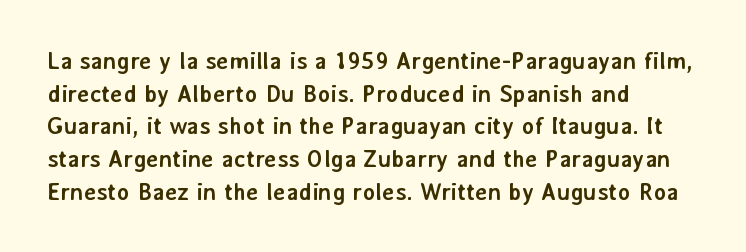
The image shows 24 px bold type, upright; set left-aligned, normal line spacing (1.36x), normal letter spacing, not underlined.
